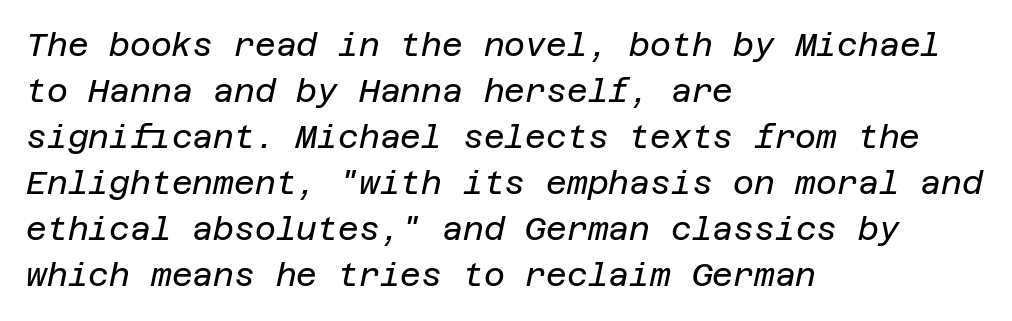
The letters sit at their default tracking, neither squeezed nor spread. Every character sits at an angle, as italics do. Descenders hang freely into open space. The rendering anchors every line to the left-hand side.
